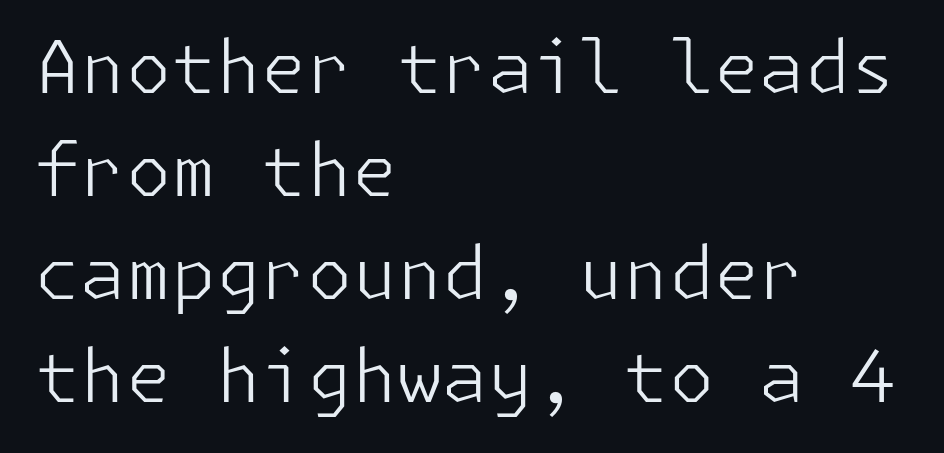
{"serif": "no", "italic": "no", "bold": "no", "weight": "light", "width": "normal", "stroke_contrast": "low", "x_height": "medium", "underline": "no", "align": "left", "line_spacing": "normal", "line_spacing_ratio": 1.41, "letter_spacing": "normal", "letter_spacing_em": 0.0, "glyph_px": 73}
